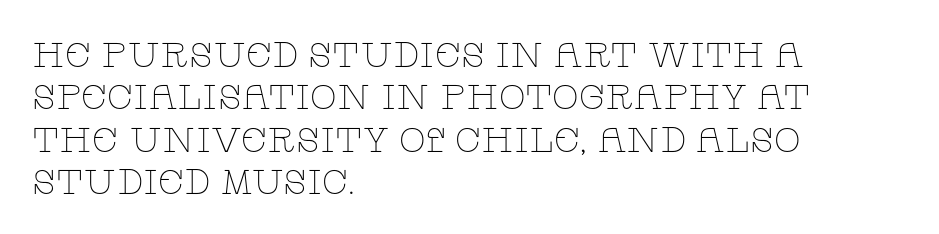
The image shows 35 px thin, wide serif type, upright; set left-aligned, line spacing 1.21x, normal letter spacing, not underlined; low stroke contrast and a large x-height.
